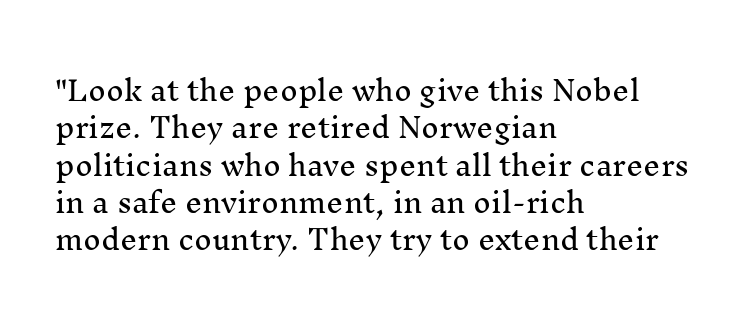
Q: Is the text italic (slanted)? A: No, it is upright.
Q: Is the text underlined? A: No.
Q: How is the paragraph aligned? A: Left-aligned.
Q: Is the spacing between letters normal or unusually wide? A: Normal.
Q: Is the spacing between lines tight, normal or loose? A: Normal.
